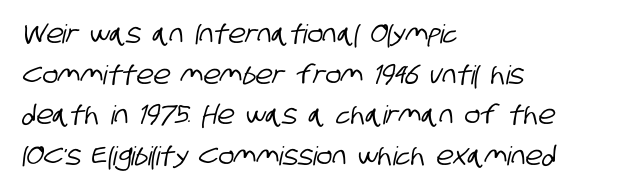
{"underline": "no", "align": "left", "line_spacing": "normal", "line_spacing_ratio": 1.56, "letter_spacing": "normal", "letter_spacing_em": 0.0, "glyph_px": 26}
